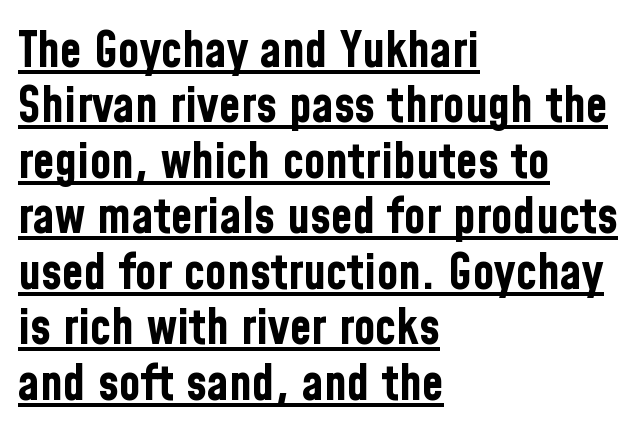
The image shows 50 px bold, condensed sans-serif type, upright; set left-aligned, tight line spacing (1.11x), normal letter spacing, underlined; low stroke contrast and a medium x-height.
